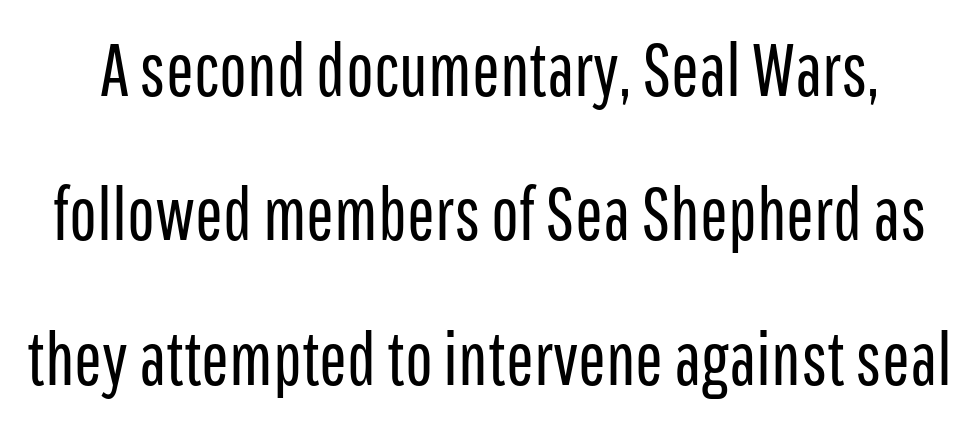
The image shows 74 px regular-weight, condensed sans-serif type, upright; set loose line spacing (1.95x), normal letter spacing, not underlined; low stroke contrast and a medium x-height.
